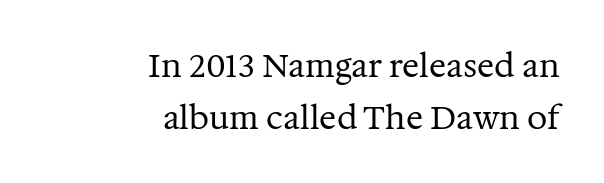
The image shows 32 px regular-weight serif type, upright; set right-aligned, normal line spacing (1.64x), normal letter spacing, not underlined; medium stroke contrast and a medium x-height.
